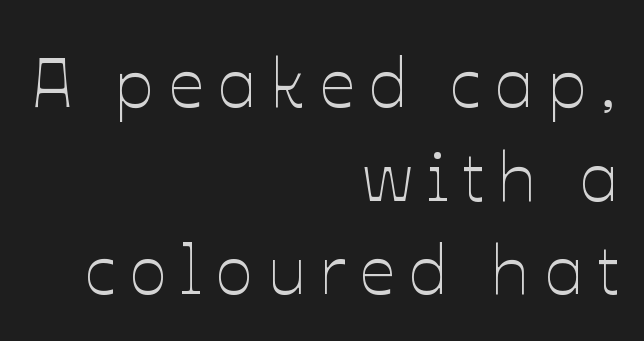
{"italic": "no", "bold": "no", "weight": "thin", "width": "normal", "stroke_contrast": "low", "x_height": "medium", "monospaced": "no", "underline": "no", "align": "right", "line_spacing": "normal", "line_spacing_ratio": 1.32, "glyph_px": 71}
